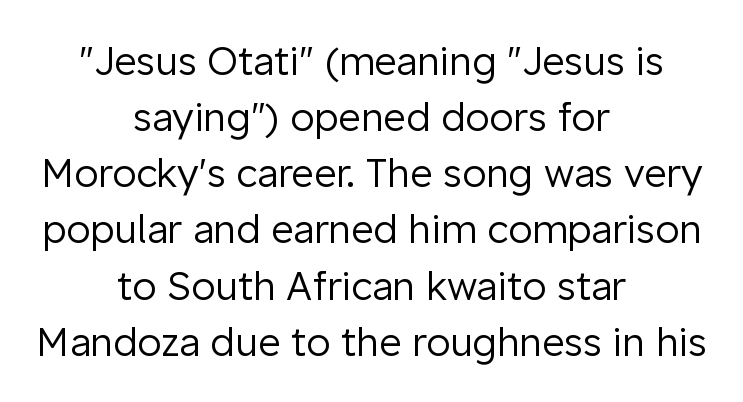
The image shows 39 px regular-weight sans-serif type, upright; set centered, normal line spacing (1.44x), normal letter spacing, not underlined; low stroke contrast and a medium x-height.
